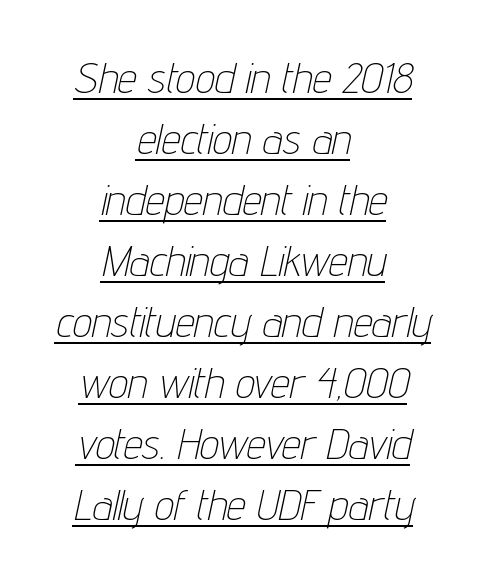
{"italic": "yes", "lean": "right", "slant_degrees": 12, "bold": "no", "weight": "thin", "width": "condensed", "stroke_contrast": "low", "x_height": "medium", "monospaced": "no", "underline": "yes", "align": "center", "line_spacing": "normal", "line_spacing_ratio": 1.42, "letter_spacing": "normal", "letter_spacing_em": 0.0, "glyph_px": 43}
